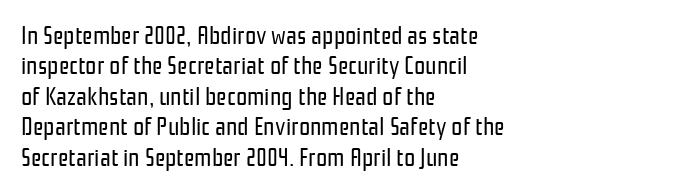
The image shows 25 px text type, upright; set left-aligned, line spacing 1.22x, normal letter spacing, not underlined.
